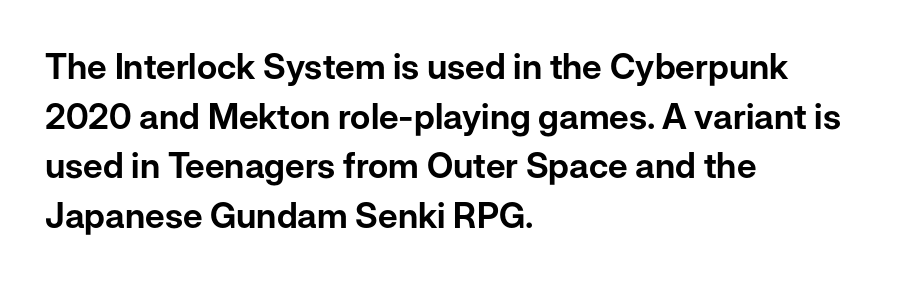
{"serif": "no", "italic": "no", "width": "normal", "stroke_contrast": "low", "x_height": "medium", "monospaced": "no", "underline": "no", "align": "left", "line_spacing": "normal", "line_spacing_ratio": 1.42, "letter_spacing": "normal", "letter_spacing_em": 0.0, "glyph_px": 35}
